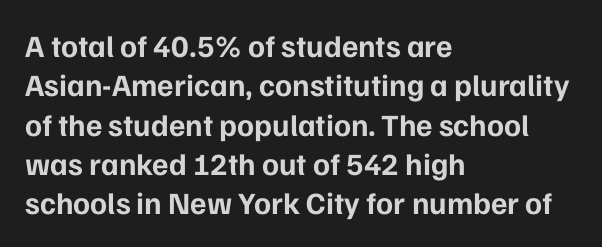
Q: Is the text bold? A: Yes.
Q: Is the text italic (slanted)? A: No, it is upright.
Q: Is the typeface a serif or a sans-serif typeface? A: Sans-serif.
Q: Is the text underlined? A: No.
Q: How is the paragraph aligned? A: Left-aligned.
Q: Is the spacing between letters normal or unusually wide? A: Normal.
Q: Is the spacing between lines tight, normal or loose? A: Normal.
Q: Width (condensed, normal, or wide)? A: Normal.
Q: Stroke contrast? A: Low.
Q: x-height? A: Medium.
Q: Monospaced? A: No.
